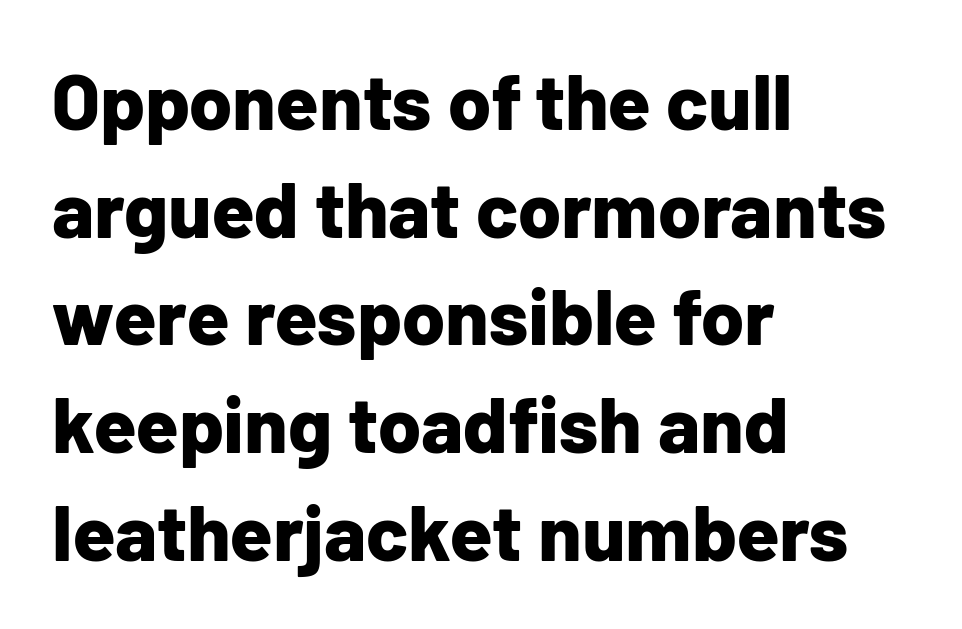
{"serif": "no", "italic": "no", "bold": "yes", "weight": "bold", "width": "normal", "stroke_contrast": "low", "x_height": "medium", "monospaced": "no", "underline": "no", "align": "left", "line_spacing": "normal", "line_spacing_ratio": 1.38, "letter_spacing": "normal", "letter_spacing_em": 0.0, "glyph_px": 78}
